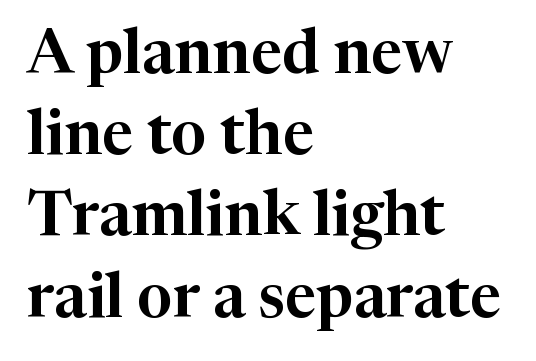
The face used here is rendered with its standard letterfit. The font family rendered here belongs to the serif group. In terms of leading, this rendering sits right in the middle. In CSS terms this would be text-align: left. Descenders are the only things crossing below the line. Designer's note — italics off, roman on.
